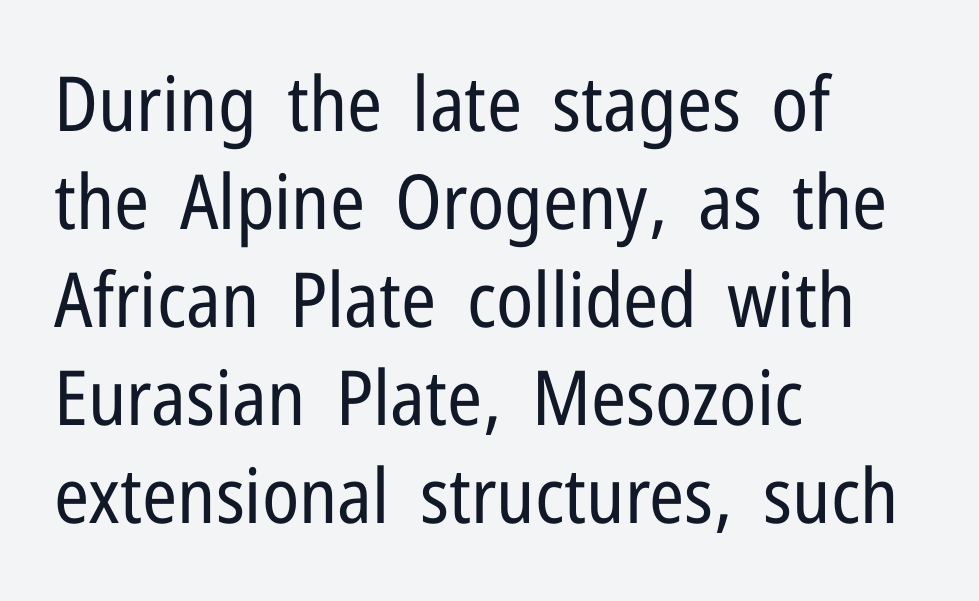
Q: Is the text bold? A: No.
Q: Is the text italic (slanted)? A: No, it is upright.
Q: Is the typeface a serif or a sans-serif typeface? A: Sans-serif.
Q: Is the text underlined? A: No.
Q: How is the paragraph aligned? A: Left-aligned.
Q: Is the spacing between letters normal or unusually wide? A: Normal.
Q: Is the spacing between lines tight, normal or loose? A: Normal.
Q: Width (condensed, normal, or wide)? A: Condensed.
Q: Stroke contrast? A: Low.
Q: x-height? A: Medium.
Q: Monospaced? A: No.
